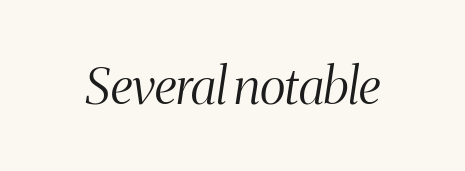
{"serif": "yes", "italic": "yes", "lean": "right", "slant_degrees": 8, "bold": "no", "weight": "light", "width": "condensed", "stroke_contrast": "medium", "x_height": "medium", "monospaced": "no", "underline": "no", "letter_spacing": "normal", "letter_spacing_em": 0.0, "glyph_px": 51}
